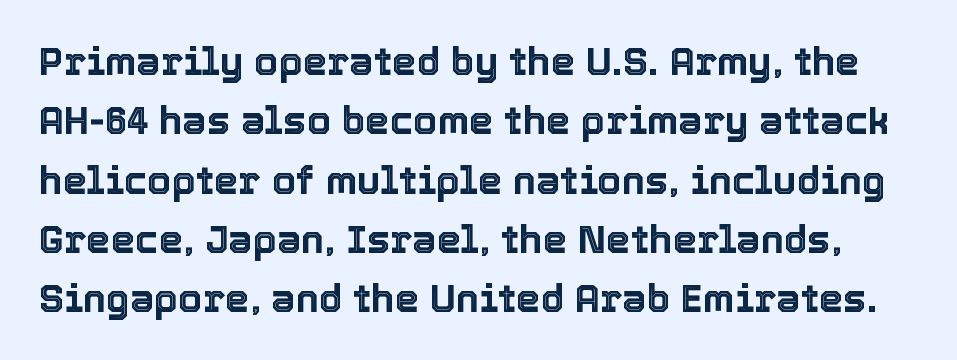
Q: Is the text italic (slanted)? A: No, it is upright.
Q: Is the text underlined? A: No.
Q: Is the spacing between letters normal or unusually wide? A: Normal.
Q: Is the spacing between lines tight, normal or loose? A: Normal.
Q: Width (condensed, normal, or wide)? A: Normal.
Q: x-height? A: Medium.
Q: Monospaced? A: No.
